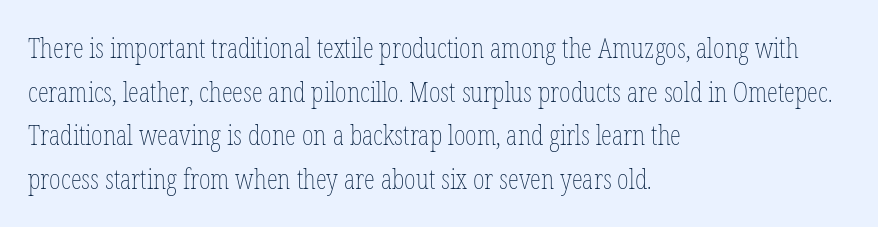
A classic flush-left, rag-right setting is used for this passage. Italic: no, the glyphs are upright roman. The face used here is proportionally spaced, like ordinary book or web type. Any mark beneath the type? The region is blank. Weight: in the light-to-regular range.
